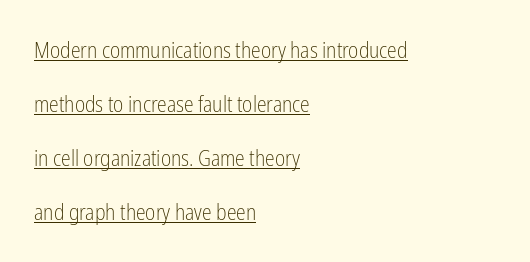
{"italic": "no", "bold": "no", "underline": "yes", "align": "left", "line_spacing": "loose", "line_spacing_ratio": 2.46, "letter_spacing": "normal", "letter_spacing_em": 0.0, "glyph_px": 22}
